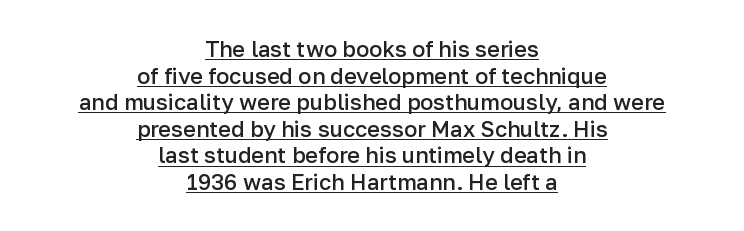
{"italic": "no", "bold": "semi", "underline": "yes", "align": "center", "line_spacing_ratio": 1.21, "letter_spacing": "normal", "letter_spacing_em": 0.0, "glyph_px": 22}
